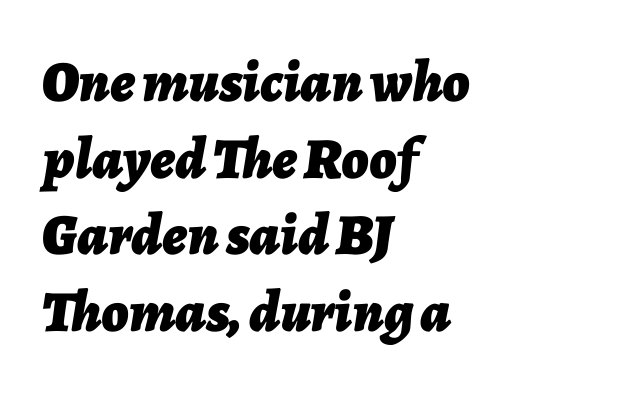
Q: Is the text bold? A: Yes.
Q: Is the text italic (slanted)? A: Yes, it leans right by about 7 degrees.
Q: Is the text underlined? A: No.
Q: How is the paragraph aligned? A: Left-aligned.
Q: Is the spacing between letters normal or unusually wide? A: Normal.
Q: Is the spacing between lines tight, normal or loose? A: Normal.
Q: Width (condensed, normal, or wide)? A: Normal.
Q: Stroke contrast? A: Low.
Q: x-height? A: Medium.
Q: Monospaced? A: No.
